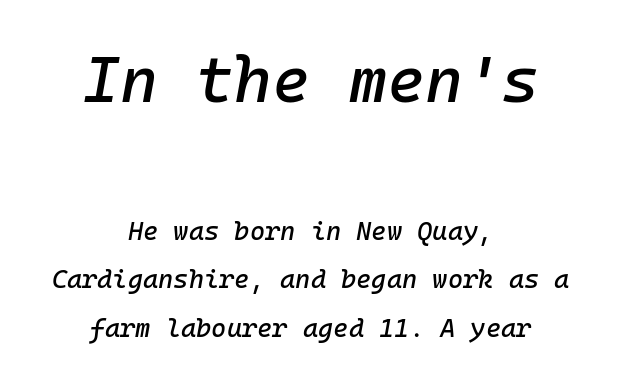
The image shows 65 px text type, italic (leaning right), monospaced; set centered, line spacing 1.87x, normal letter spacing, not underlined; the first (top) block is 2.5x larger; low stroke contrast and a medium x-height.
